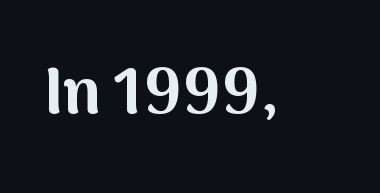
The image shows 64 px bold sans-serif type, upright; set normal letter spacing, not underlined; medium stroke contrast and a medium x-height.
